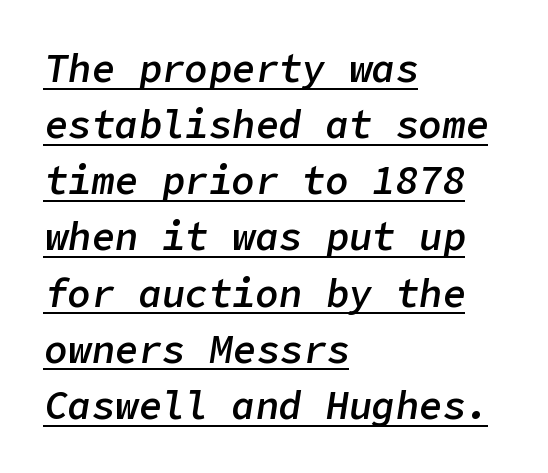
The image shows 39 px semibold type, italic (leaning right); set left-aligned, normal line spacing (1.44x), normal letter spacing, underlined; low stroke contrast and a medium x-height.
